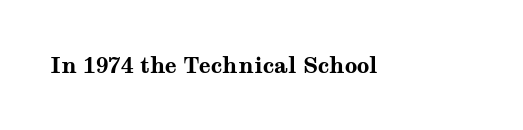
The image shows 22 px bold type, upright; set normal letter spacing, not underlined.
